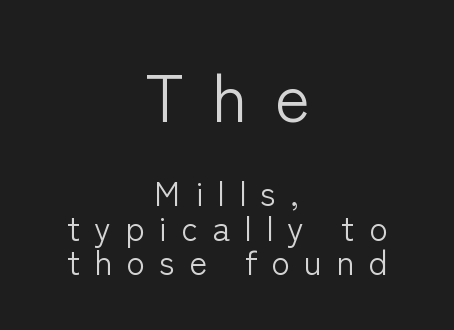
The initial chunk of copy outweighs the following chunk in type size. The letters advance in unequal steps, a hallmark of proportional type. Every row of glyphs is offset so its center matches the block's center. Classification — sans serif. The passage shown stacks its lines with hardly any gap.
